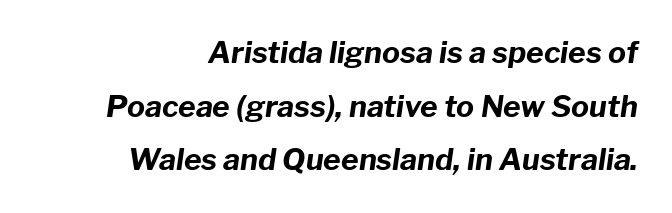
Q: Is the text bold? A: Yes.
Q: Is the text italic (slanted)? A: Yes, it leans right by about 8 degrees.
Q: Is the text underlined? A: No.
Q: How is the paragraph aligned? A: Right-aligned.
Q: Is the spacing between letters normal or unusually wide? A: Normal.
Q: Width (condensed, normal, or wide)? A: Normal.
Q: Stroke contrast? A: Low.
Q: x-height? A: Medium.
Q: Monospaced? A: No.
